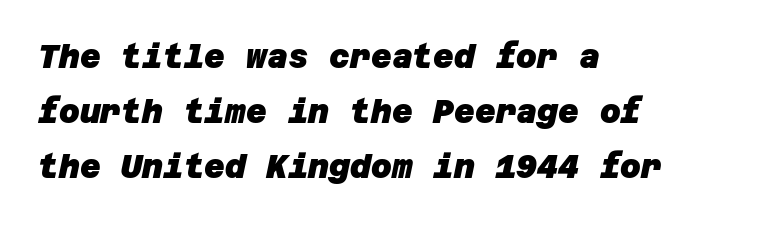
{"serif": "no", "bold": "yes", "weight": "heavy", "width": "normal", "stroke_contrast": "low", "x_height": "large", "underline": "no", "align": "left", "line_spacing_ratio": 1.72, "letter_spacing": "normal", "letter_spacing_em": 0.0, "glyph_px": 32}
